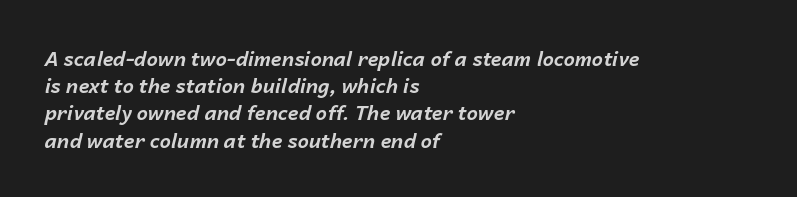
The image shows 20 px bold type, italic (leaning right); set left-aligned, normal line spacing (1.36x), normal letter spacing, not underlined.
